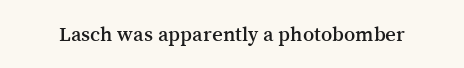
The image shows 21 px text type, upright; set normal letter spacing, not underlined.
